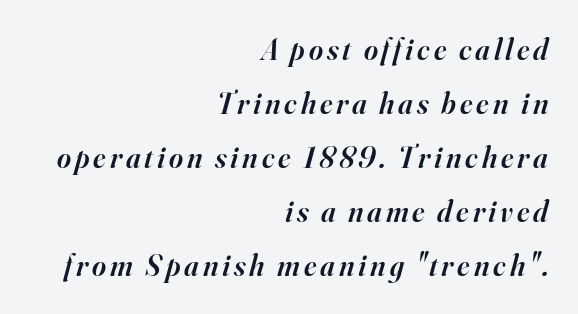
The words here are not underlined. Italic? Definitely — the glyphs are oblique. Check where the strokes stop: tiny serifs finish them off. The compositor pushed each line to the right boundary. Spacing verdict: proportional, widths tailored to each character.
